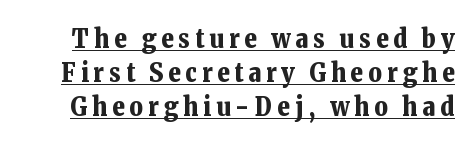
The image shows 26 px bold type, upright; set normal line spacing (1.3x), underlined.
